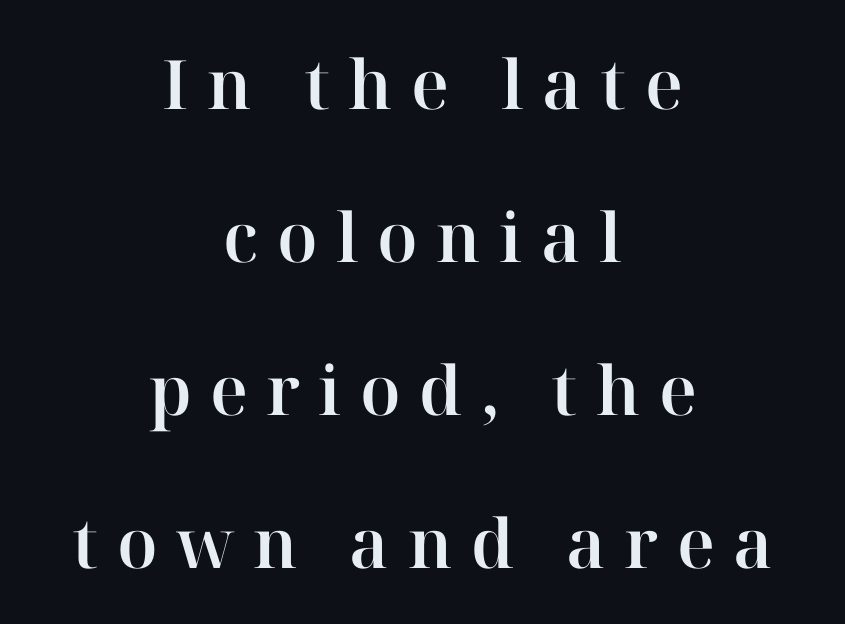
Q: Is the text italic (slanted)? A: No, it is upright.
Q: Is the typeface a serif or a sans-serif typeface? A: Serif.
Q: Is the text underlined? A: No.
Q: How is the paragraph aligned? A: Centered.
Q: Is the spacing between letters normal or unusually wide? A: Unusually wide.
Q: Is the spacing between lines tight, normal or loose? A: Loose.
Q: Width (condensed, normal, or wide)? A: Normal.
Q: Stroke contrast? A: High.
Q: x-height? A: Medium.
Q: Monospaced? A: No.
